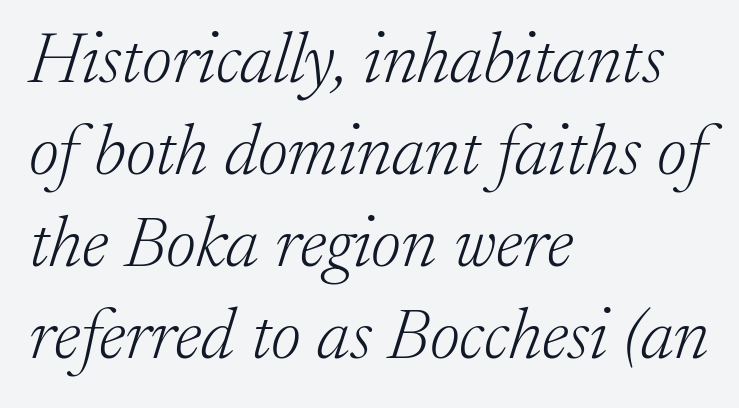
The image shows 72 px light serif type, italic (leaning right); set left-aligned, normal line spacing (1.28x), normal letter spacing, not underlined; low stroke contrast and a medium x-height.
